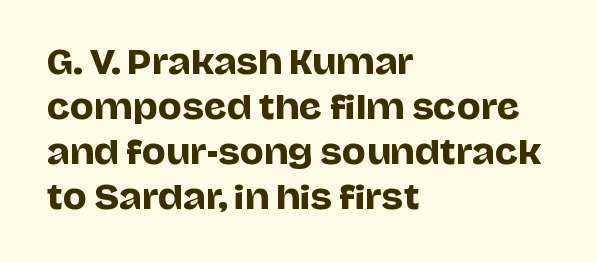
Italic: no, the glyphs are upright roman. You could not count columns in this text — the font is proportionally spaced. Evenly set lines give the paragraph a standard silhouette. Decoration check: the copy has no underline.
